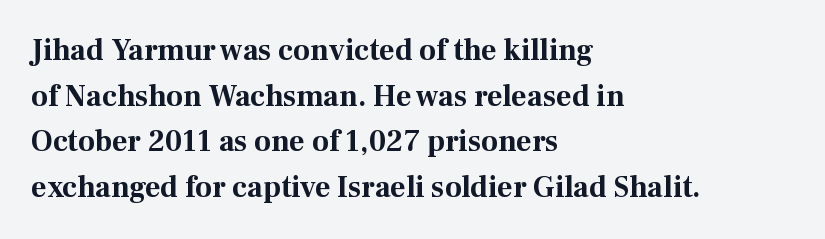
{"serif": "yes", "italic": "no", "bold": "yes", "weight": "bold", "width": "normal", "stroke_contrast": "medium", "x_height": "medium", "monospaced": "no", "underline": "no", "align": "left", "line_spacing": "normal", "line_spacing_ratio": 1.52, "letter_spacing": "normal", "letter_spacing_em": 0.0, "glyph_px": 30}
